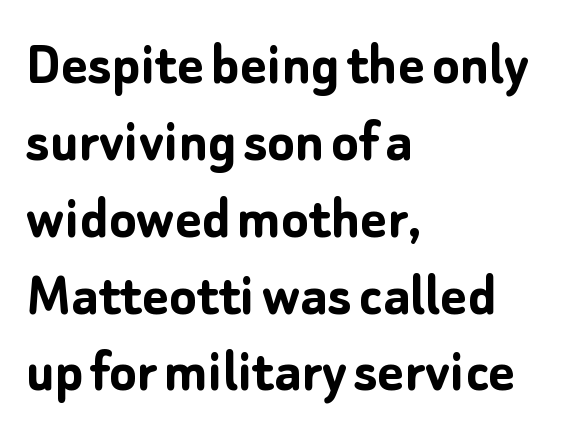
{"serif": "no", "italic": "no", "bold": "yes", "weight": "semibold", "width": "normal", "stroke_contrast": "low", "x_height": "medium", "monospaced": "no", "underline": "no", "align": "left", "line_spacing_ratio": 1.22, "letter_spacing": "normal", "letter_spacing_em": 0.0, "glyph_px": 63}
